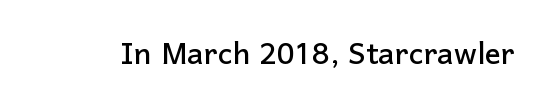
The image shows 40 px sans-serif type, upright; set normal letter spacing, not underlined; low stroke contrast and a medium x-height.
